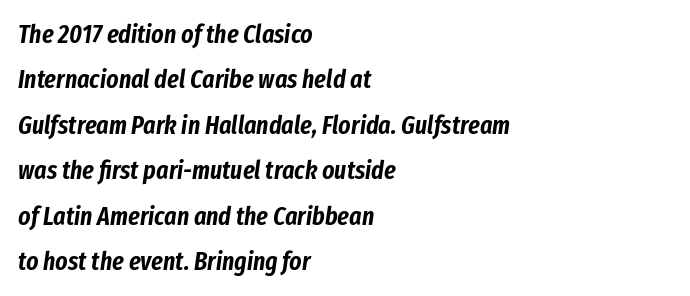
Q: Is the text italic (slanted)? A: Yes, it leans right by about 8 degrees.
Q: Is the text underlined? A: No.
Q: How is the paragraph aligned? A: Left-aligned.
Q: Is the spacing between letters normal or unusually wide? A: Normal.
